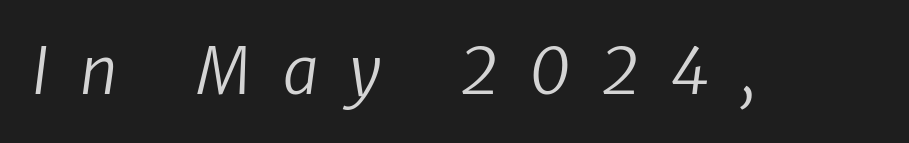
Q: Is the text bold? A: No.
Q: Is the typeface a serif or a sans-serif typeface? A: Sans-serif.
Q: Is the text underlined? A: No.
Q: Is the spacing between letters normal or unusually wide? A: Unusually wide.
Q: Width (condensed, normal, or wide)? A: Normal.
Q: Stroke contrast? A: Low.
Q: x-height? A: Medium.
Q: Monospaced? A: No.
